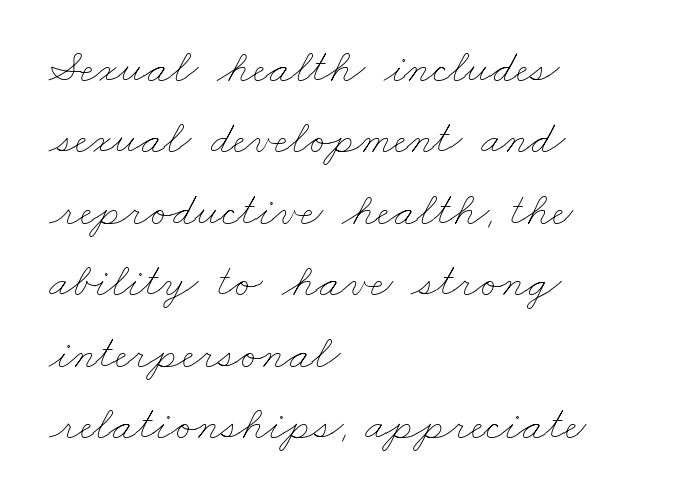
The image shows 47 px thin, wide type; set left-aligned, normal line spacing (1.52x), normal letter spacing, not underlined; low stroke contrast and a small x-height.
